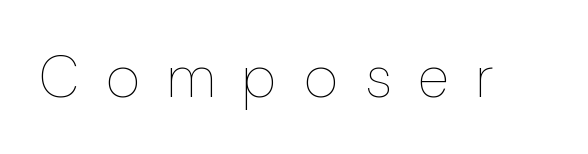
The image shows 58 px thin type, upright; set unusually wide letter spacing (+0.47 em), not underlined; low stroke contrast and a medium x-height.
